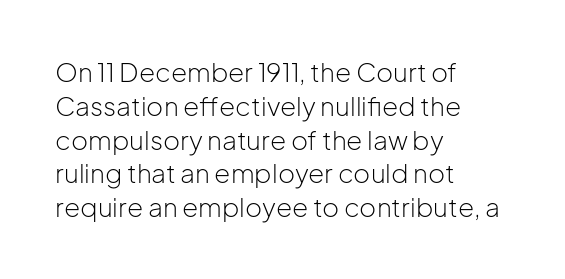
{"italic": "no", "bold": "no", "underline": "no", "align": "left", "line_spacing": "normal", "line_spacing_ratio": 1.3, "letter_spacing": "normal", "letter_spacing_em": 0.0, "glyph_px": 26}
